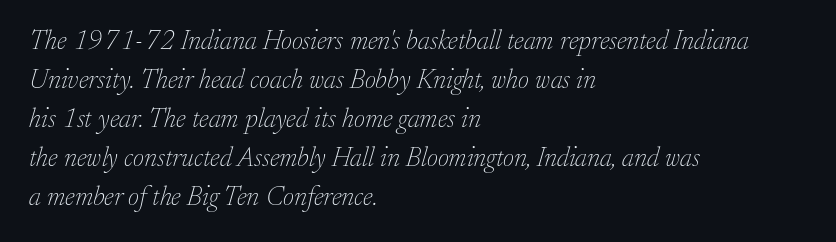
{"italic": "yes", "lean": "right", "slant_degrees": 17, "bold": "no", "underline": "no", "align": "left", "line_spacing": "normal", "line_spacing_ratio": 1.44, "letter_spacing": "normal", "letter_spacing_em": 0.0, "glyph_px": 27}
